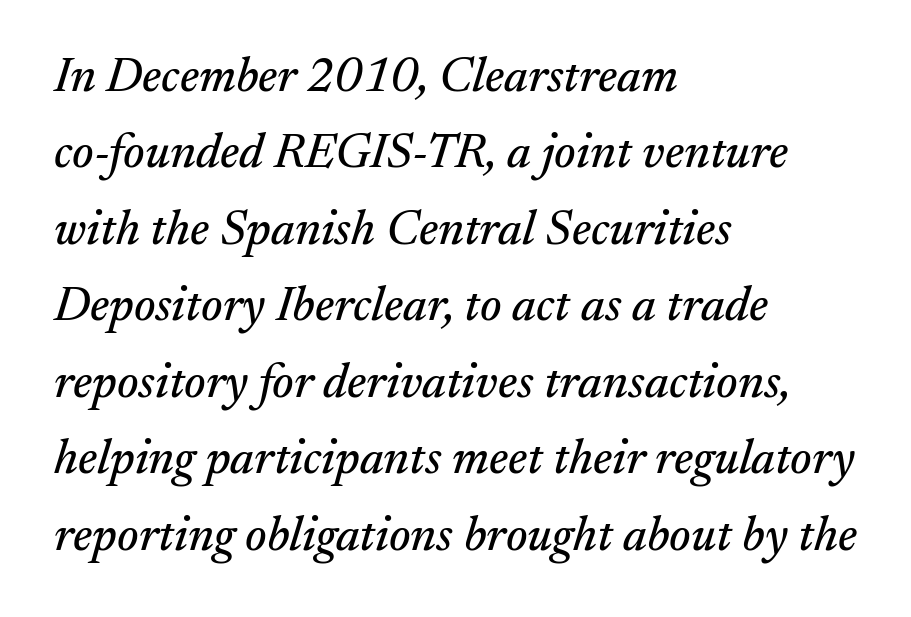
{"serif": "yes", "italic": "yes", "lean": "right", "slant_degrees": 17, "width": "normal", "stroke_contrast": "medium", "x_height": "small", "monospaced": "no", "underline": "no", "align": "left", "line_spacing": "normal", "line_spacing_ratio": 1.56, "letter_spacing": "normal", "letter_spacing_em": 0.0, "glyph_px": 49}
